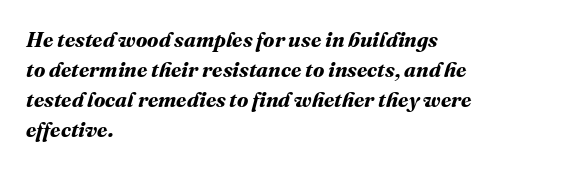
The image shows 21 px bold type; set left-aligned, normal line spacing (1.43x), normal letter spacing, not underlined.
